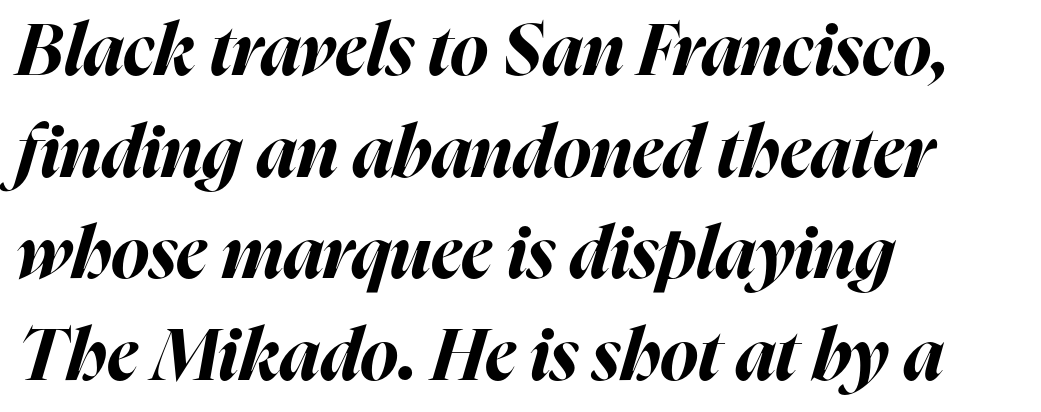
The image shows 72 px bold type, italic (leaning right); set left-aligned, normal line spacing (1.41x), normal letter spacing, not underlined; high stroke contrast and a medium x-height.
